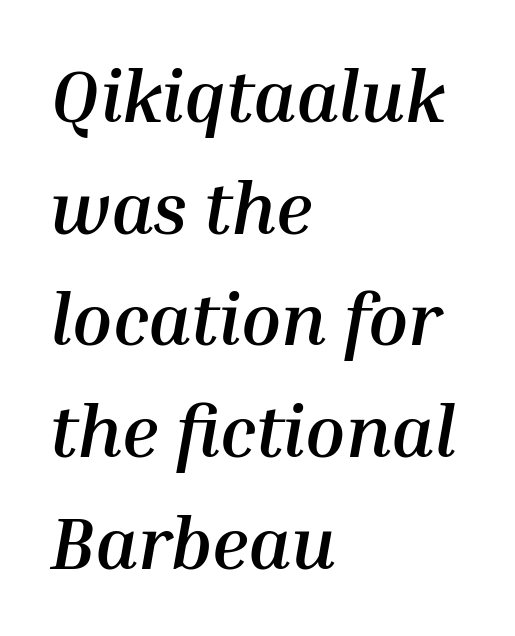
Q: Is the text bold? A: Yes.
Q: Is the text italic (slanted)? A: Yes, it leans right by about 10 degrees.
Q: Is the text underlined? A: No.
Q: How is the paragraph aligned? A: Left-aligned.
Q: Is the spacing between letters normal or unusually wide? A: Normal.
Q: Is the spacing between lines tight, normal or loose? A: Normal.
Q: Width (condensed, normal, or wide)? A: Normal.
Q: Stroke contrast? A: Medium.
Q: x-height? A: Medium.
Q: Monospaced? A: No.
